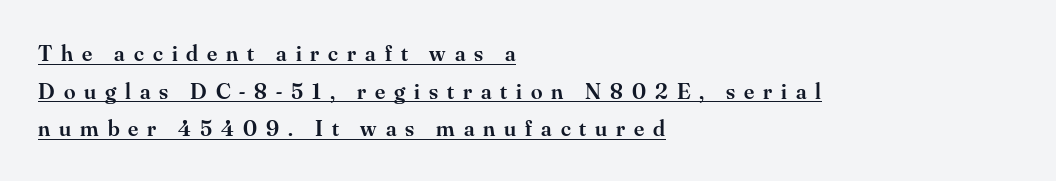
The typesetter chose a ragged-right arrangement here. Vertically, the passage feels balanced, rows spaced as you'd expect. The specimen includes a rule beneath the text block's lines. You can tell it's not italic because the verticals are truly vertical.
